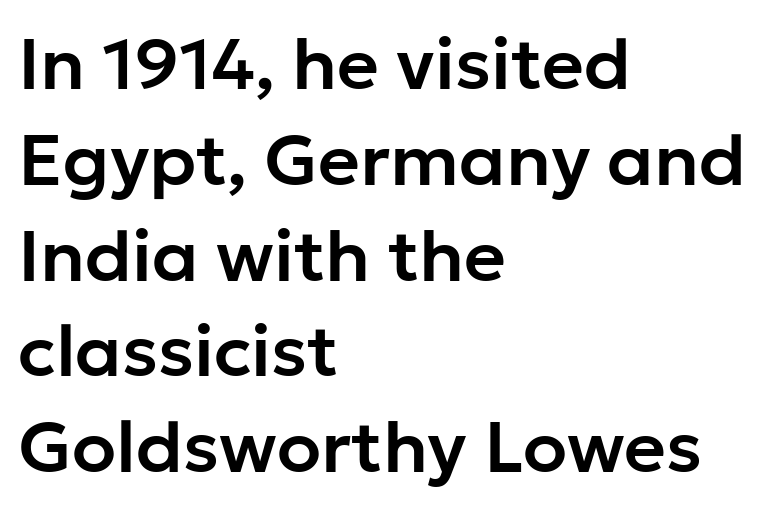
Q: Is the text italic (slanted)? A: No, it is upright.
Q: Is the typeface a serif or a sans-serif typeface? A: Sans-serif.
Q: Is the text underlined? A: No.
Q: How is the paragraph aligned? A: Left-aligned.
Q: Is the spacing between letters normal or unusually wide? A: Normal.
Q: Is the spacing between lines tight, normal or loose? A: Normal.
Q: Width (condensed, normal, or wide)? A: Normal.
Q: Stroke contrast? A: Low.
Q: x-height? A: Medium.
Q: Monospaced? A: No.
